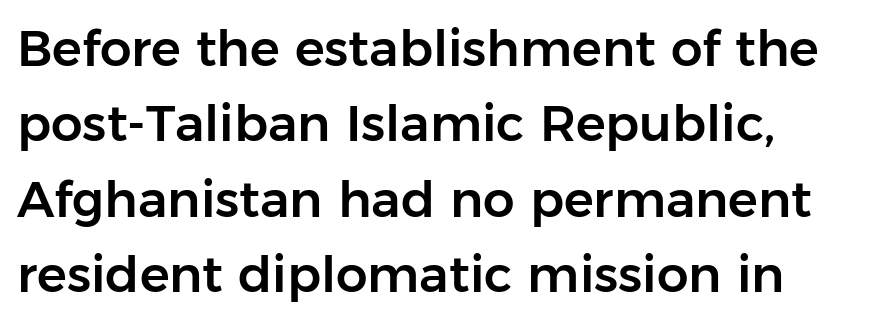
The image shows 50 px sans-serif type, upright; set normal line spacing (1.51x), normal letter spacing, not underlined; low stroke contrast and a medium x-height.
